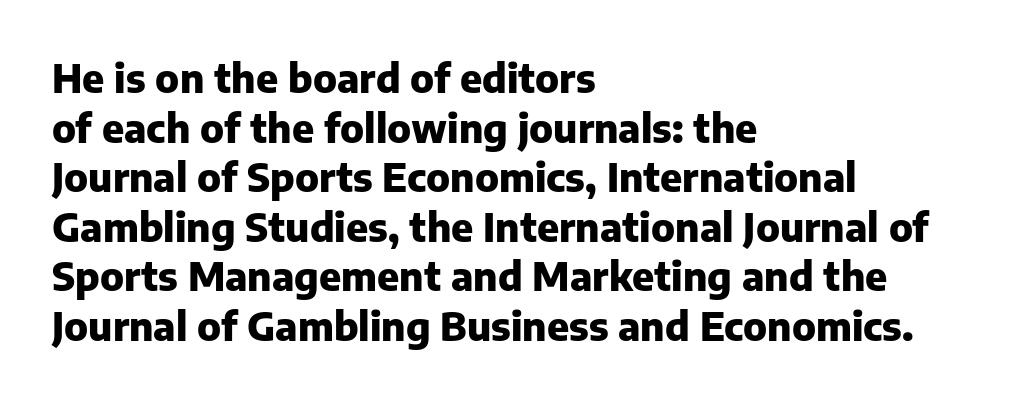
{"serif": "no", "italic": "no", "bold": "yes", "weight": "heavy", "width": "normal", "stroke_contrast": "low", "x_height": "medium", "monospaced": "no", "underline": "no", "align": "left", "line_spacing": "normal", "line_spacing_ratio": 1.27, "letter_spacing": "normal", "letter_spacing_em": 0.0, "glyph_px": 39}
